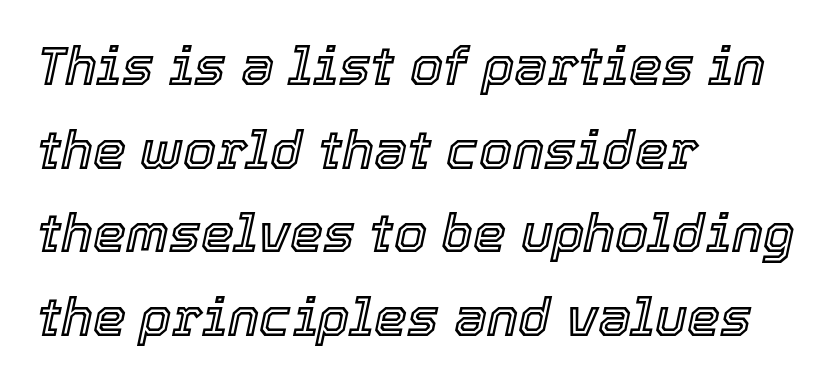
Reading down the column, the eye jumps a familiar distance to each next line. This sample uses an oblique cut, with every glyph tilted off the vertical. Short note: letters normally spaced. Teacher's note: observe the even left margin — that is flush-left alignment.
